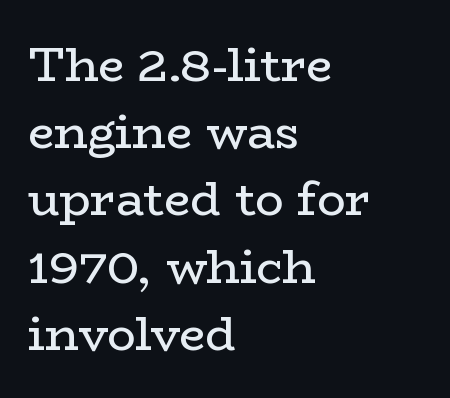
The image shows 47 px regular-weight, wide serif type, upright; set left-aligned, normal line spacing (1.43x), normal letter spacing, not underlined; low stroke contrast and a medium x-height.
